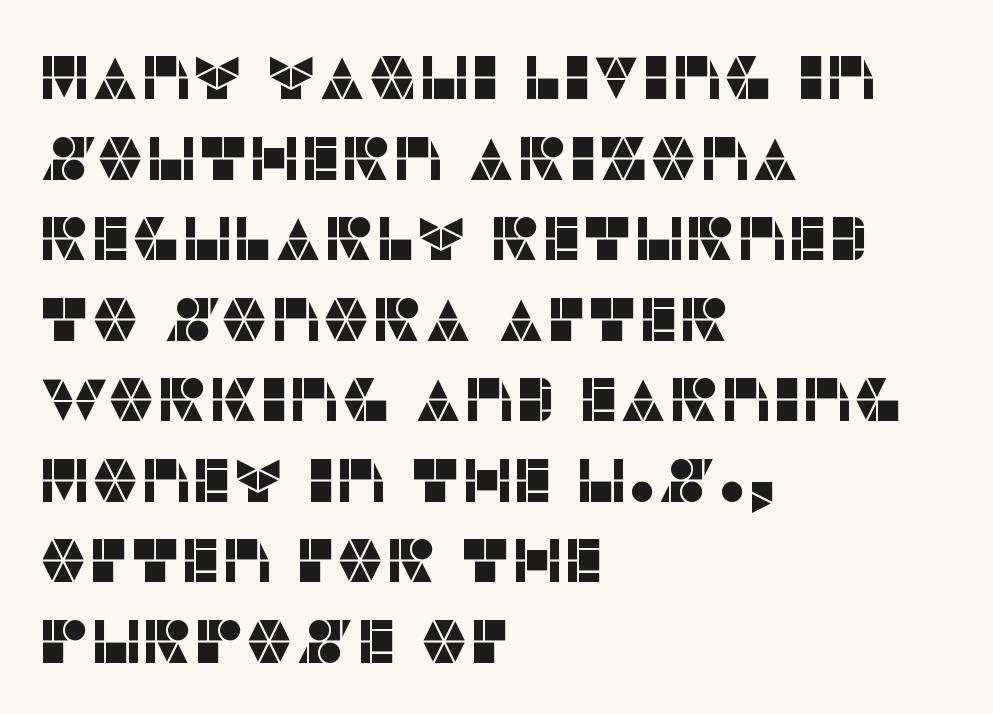
The image shows 61 px sans-serif type, upright; set left-aligned, normal line spacing (1.32x), normal letter spacing, not underlined; low stroke contrast and a large x-height.
